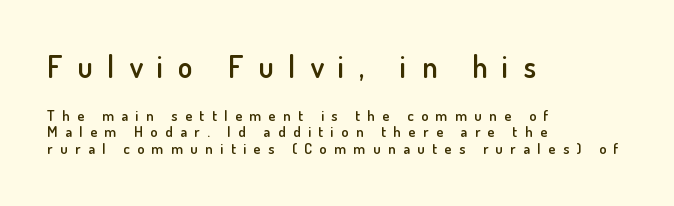
Q: Is the text bold? A: Semi-bold.
Q: Is the text italic (slanted)? A: No, it is upright.
Q: Is the typeface a serif or a sans-serif typeface? A: Sans-serif.
Q: Is the text underlined? A: No.
Q: How is the paragraph aligned? A: Left-aligned.
Q: Is the spacing between letters normal or unusually wide? A: Unusually wide.
Q: Is the spacing between lines tight, normal or loose? A: Tight.
Q: Which block of text is set in a larger size, the first (top) or the second (bottom)? A: The first (top) one.
Q: Width (condensed, normal, or wide)? A: Normal.
Q: Stroke contrast? A: Low.
Q: x-height? A: Small.
Q: Monospaced? A: No.
